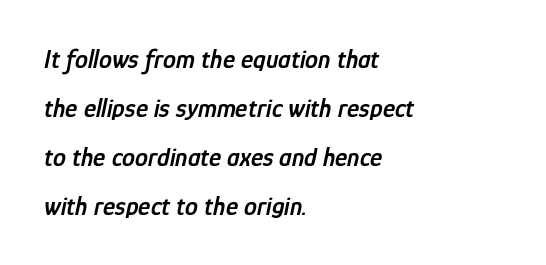
The image shows 26 px text type, italic (leaning right); set left-aligned, line spacing 1.88x, normal letter spacing, not underlined.
